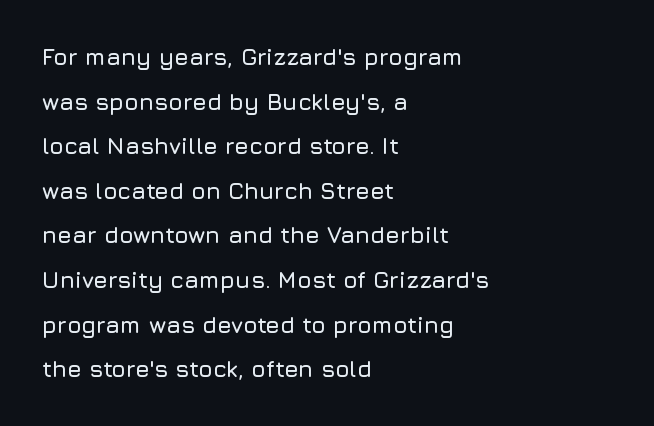
Q: Is the text italic (slanted)? A: No, it is upright.
Q: Is the text underlined? A: No.
Q: How is the paragraph aligned? A: Left-aligned.
Q: Is the spacing between letters normal or unusually wide? A: Normal.
Q: Is the spacing between lines tight, normal or loose? A: Loose.
